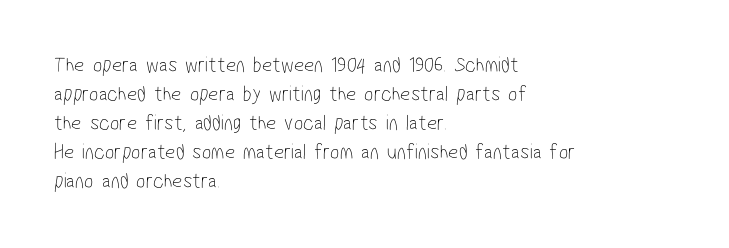
The image shows 22 px text type; set left-aligned, normal line spacing (1.32x), normal letter spacing, not underlined.
